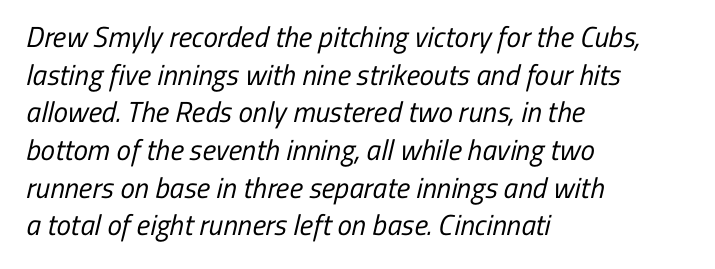
The image shows 29 px regular-weight, condensed sans-serif type; set left-aligned, normal line spacing (1.3x), normal letter spacing, not underlined; low stroke contrast and a medium x-height.
